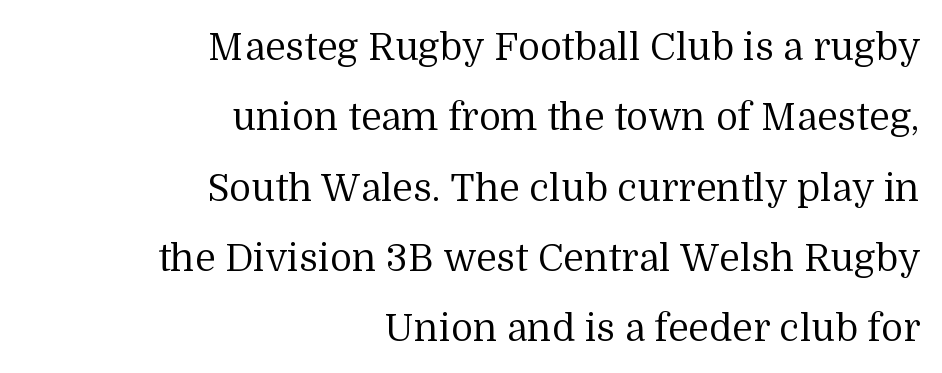
{"serif": "yes", "italic": "no", "bold": "no", "weight": "regular", "width": "normal", "stroke_contrast": "medium", "x_height": "medium", "monospaced": "no", "underline": "no", "align": "right", "line_spacing_ratio": 1.85, "letter_spacing": "normal", "letter_spacing_em": 0.0, "glyph_px": 38}
